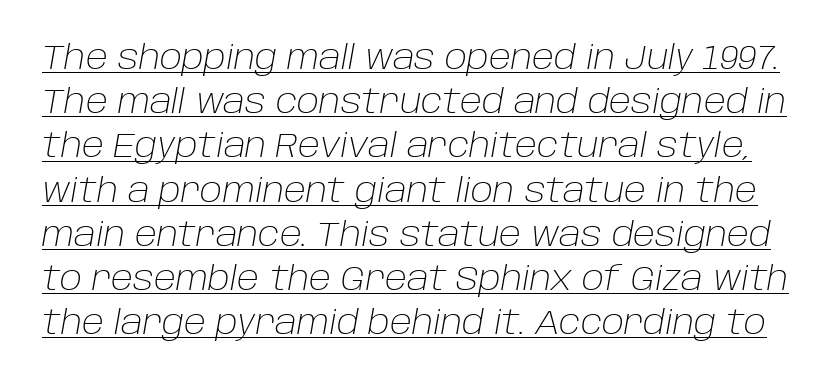
Q: Is the text bold? A: No.
Q: Is the text italic (slanted)? A: Yes, it leans right by about 10 degrees.
Q: Is the text underlined? A: Yes.
Q: Is the spacing between letters normal or unusually wide? A: Normal.
Q: Is the spacing between lines tight, normal or loose? A: Normal.
Q: Width (condensed, normal, or wide)? A: Normal.
Q: Stroke contrast? A: Low.
Q: x-height? A: Large.
Q: Monospaced? A: No.
